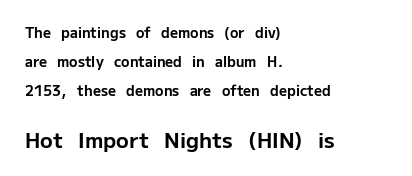
The image shows 21 px bold type, upright; set left-aligned, loose line spacing (2.07x), normal letter spacing, not underlined; the second (bottom) block is 1.5x larger.
